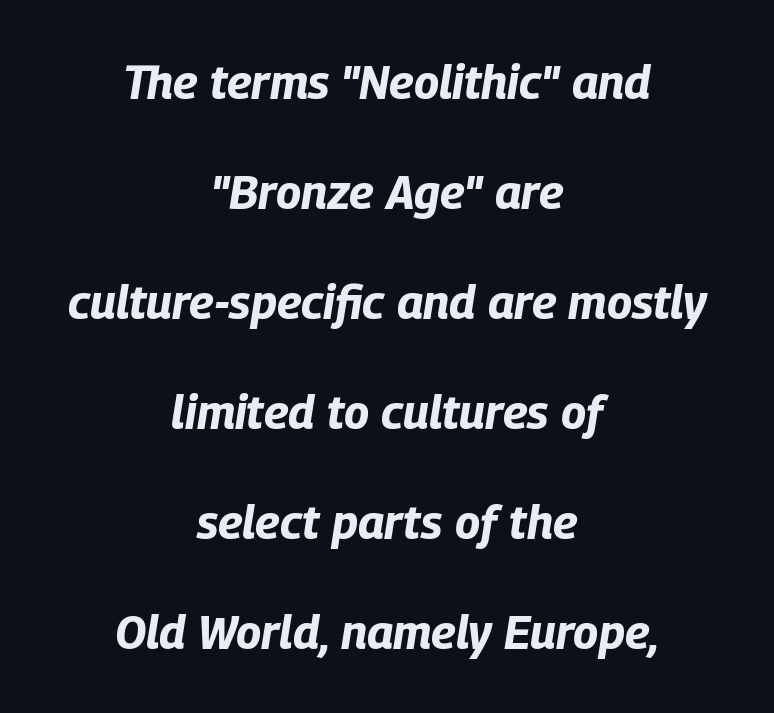
{"italic": "yes", "lean": "right", "slant_degrees": 9, "bold": "yes", "weight": "bold", "width": "condensed", "stroke_contrast": "low", "x_height": "large", "monospaced": "no", "underline": "no", "align": "center", "line_spacing": "loose", "line_spacing_ratio": 2.34, "letter_spacing": "normal", "letter_spacing_em": 0.0, "glyph_px": 47}
